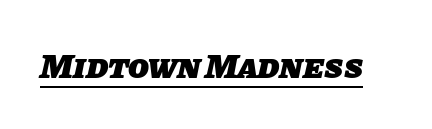
Q: Is the text bold? A: Yes.
Q: Is the typeface a serif or a sans-serif typeface? A: Serif.
Q: Is the text underlined? A: Yes.
Q: Is the spacing between letters normal or unusually wide? A: Normal.
Q: Width (condensed, normal, or wide)? A: Normal.
Q: Stroke contrast? A: Low.
Q: x-height? A: Large.
Q: Monospaced? A: No.
